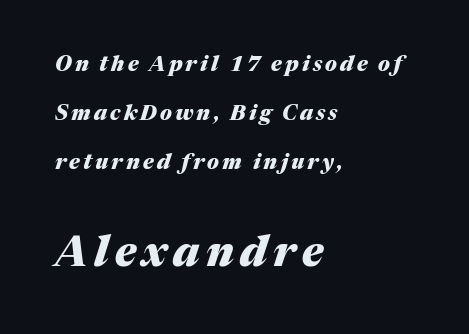
The words here are not underlined. The passage shown leans; its letterforms are oblique. This sample has the flowing, uneven cadence of proportional lettering. Of the two passages, the one underneath uses the larger point size. A student would call this left alignment; a typographer would say flush left, rag right. The leading is generous, giving the passage an open texture.
